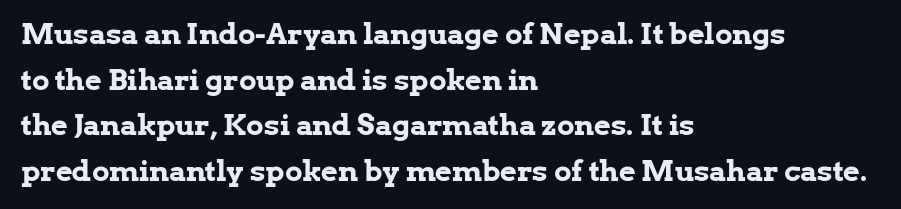
The image shows 29 px bold serif type, upright; set left-aligned, normal line spacing (1.57x), normal letter spacing, not underlined; low stroke contrast and a medium x-height.
